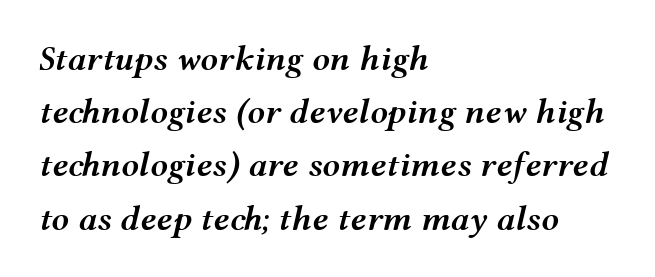
{"italic": "yes", "lean": "right", "slant_degrees": 12, "bold": "semi", "weight": "semibold", "width": "wide", "stroke_contrast": "medium", "x_height": "medium", "monospaced": "no", "underline": "no", "align": "left", "line_spacing": "normal", "line_spacing_ratio": 1.52, "letter_spacing": "normal", "letter_spacing_em": 0.0, "glyph_px": 35}
